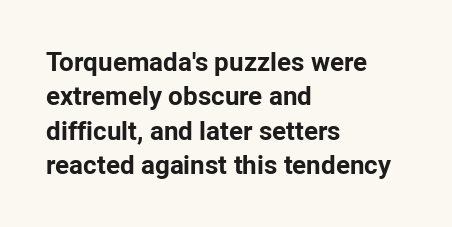
Words appear dense and cohesive because spacing is normal. Typeset ragged right — the left edge is the straight one. This sample keeps an unexceptional amount of space between lines. A clean baseline with only descenders dipping below it. Notice how thick the strokes are: this is what a full bold looks like. This is the regular roman posture of the typeface.
